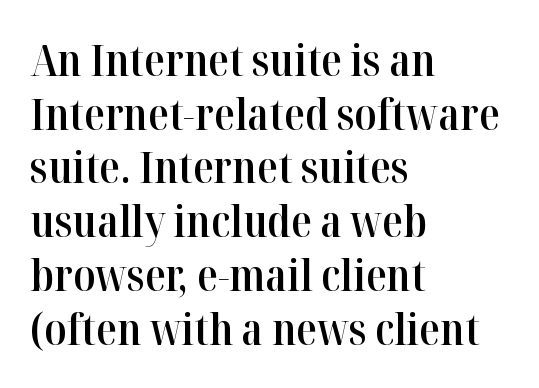
Note the varied advance widths — an 'i' is clearly narrower than an 'm'. You could call the tracking neutral — neither tight nor loose. Strokes here are thickened, but only to semibold level. Horizontally, the lines are justified to the leading edge only. Look at the bottom of the vertical strokes: they flare into serifs here.
